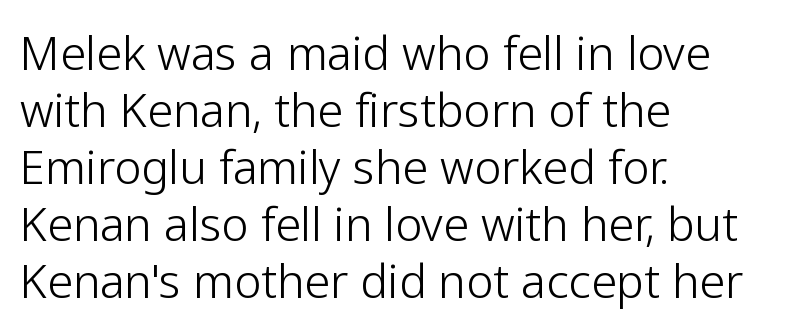
{"serif": "no", "italic": "no", "bold": "no", "weight": "light", "width": "normal", "stroke_contrast": "low", "x_height": "medium", "monospaced": "no", "underline": "no", "align": "left", "line_spacing_ratio": 1.24, "letter_spacing": "normal", "letter_spacing_em": 0.0, "glyph_px": 46}
